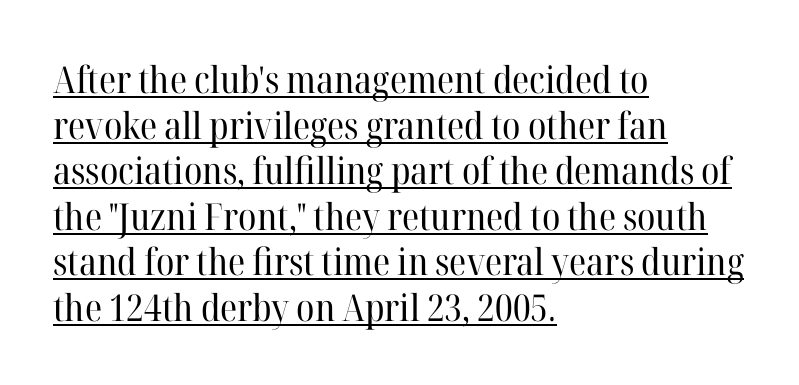
{"serif": "yes", "italic": "no", "bold": "no", "weight": "regular", "width": "normal", "stroke_contrast": "high", "x_height": "medium", "monospaced": "no", "underline": "yes", "align": "left", "line_spacing_ratio": 1.23, "letter_spacing": "normal", "letter_spacing_em": 0.0, "glyph_px": 37}
